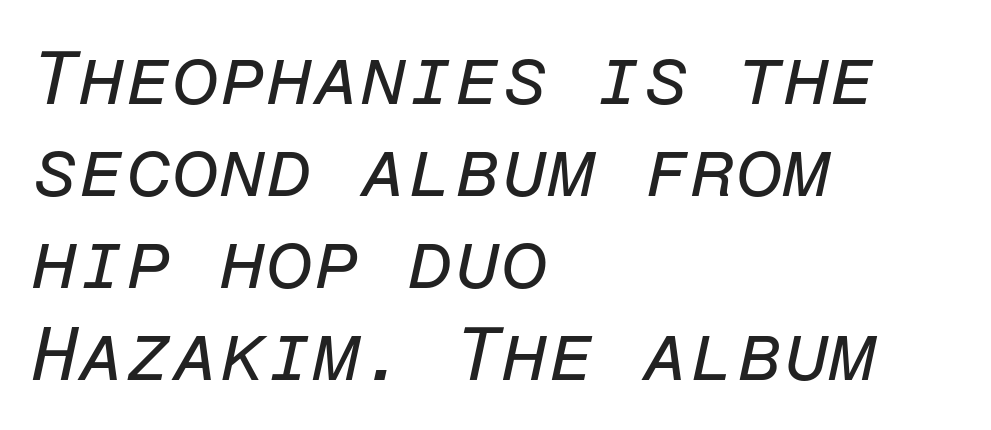
Slanted lettering throughout. A light-to-regular cut is what we see here. Does the copy run flush right? No — it runs flush left. A clean baseline with only descenders dipping below it.
